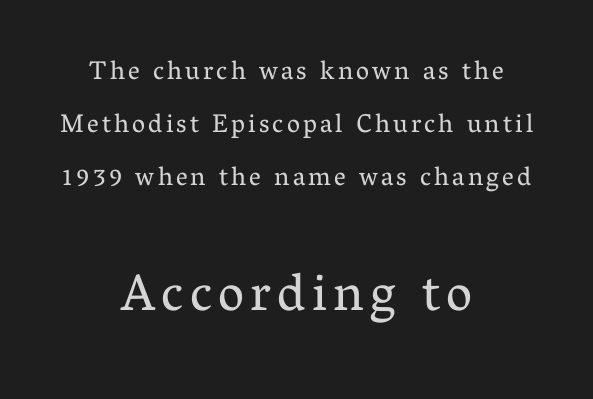
The image shows 52 px regular-weight serif type, upright; set centered, loose line spacing (2.04x), not underlined; the second (bottom) block is 2.0x larger; medium stroke contrast and a medium x-height.
